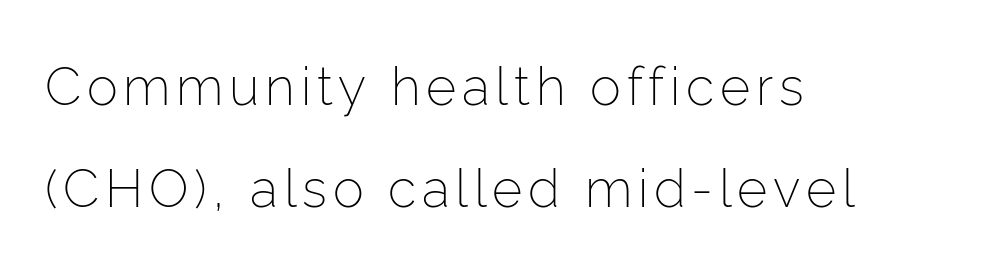
{"serif": "no", "italic": "no", "bold": "no", "weight": "light", "width": "normal", "stroke_contrast": "low", "x_height": "medium", "monospaced": "no", "underline": "no", "align": "left", "line_spacing": "loose", "line_spacing_ratio": 1.96, "glyph_px": 52}
